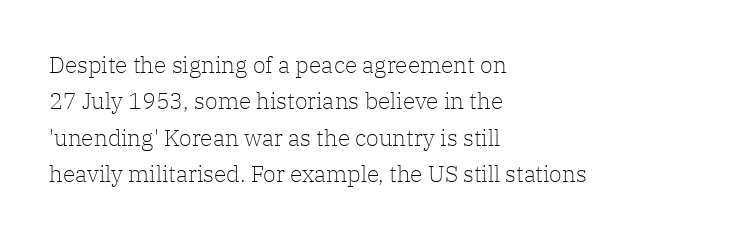
The image shows 23 px text type, upright; set left-aligned, normal line spacing (1.58x), normal letter spacing, not underlined.
